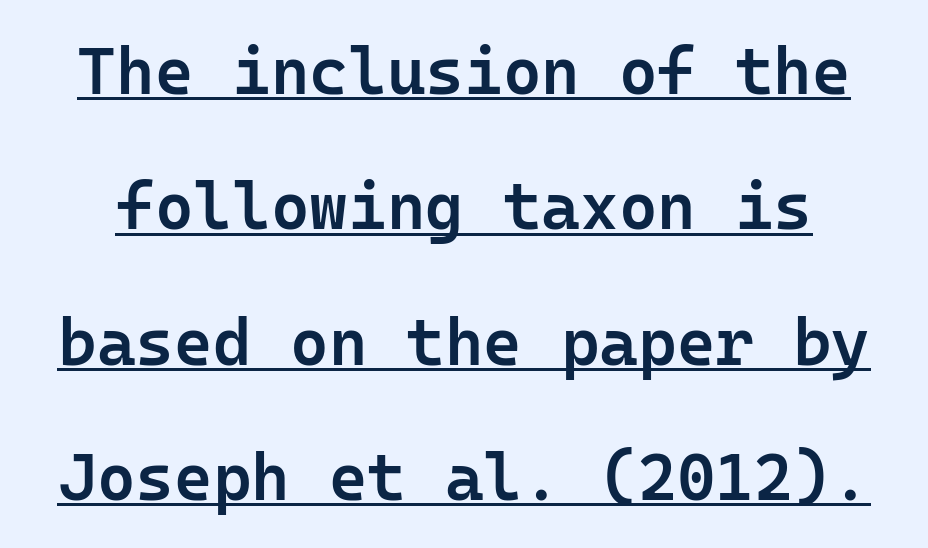
Q: Is the text bold? A: Semi-bold.
Q: Is the text italic (slanted)? A: No, it is upright.
Q: Is the typeface a serif or a sans-serif typeface? A: Sans-serif.
Q: Is the text underlined? A: Yes.
Q: Is the spacing between letters normal or unusually wide? A: Normal.
Q: Is the spacing between lines tight, normal or loose? A: Loose.
Q: Width (condensed, normal, or wide)? A: Normal.
Q: Stroke contrast? A: Low.
Q: x-height? A: Medium.
Q: Monospaced? A: Yes.
